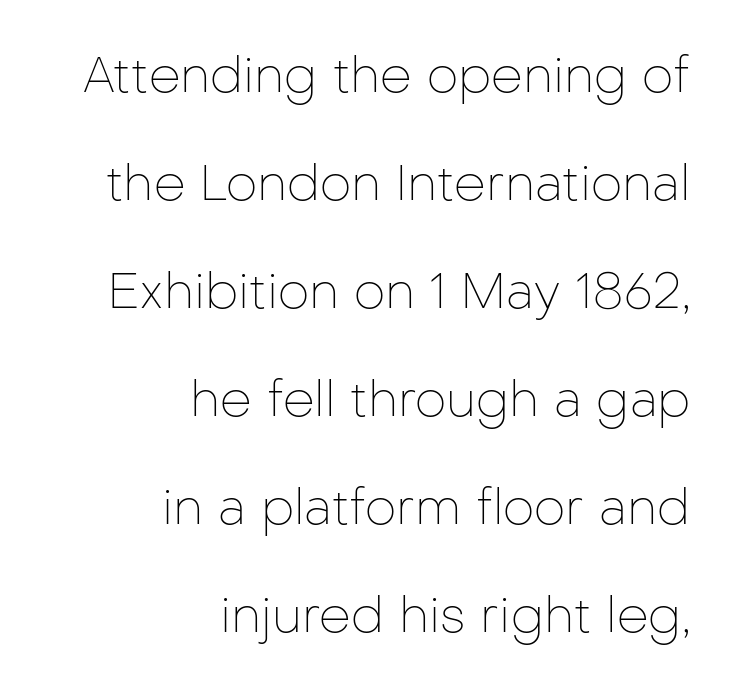
{"serif": "no", "italic": "no", "bold": "no", "weight": "thin", "width": "normal", "stroke_contrast": "low", "x_height": "medium", "monospaced": "no", "underline": "no", "align": "right", "line_spacing": "loose", "line_spacing_ratio": 2.16, "letter_spacing": "normal", "letter_spacing_em": 0.0, "glyph_px": 50}
